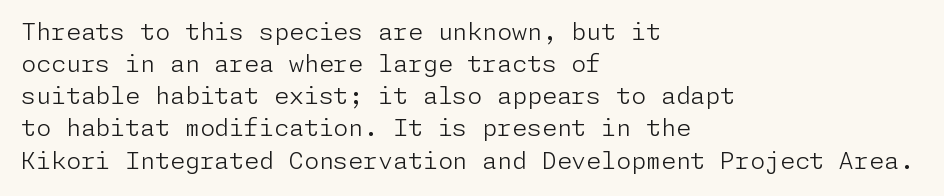
The strip under each line holds only bare page. You could call the tracking neutral — neither tight nor loose. Where is the straight margin? On the left. Upright lettering throughout. The weight tops out at a normal text grade.
